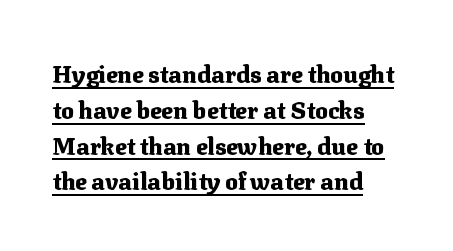
{"italic": "no", "bold": "yes", "underline": "yes", "align": "left", "line_spacing": "normal", "line_spacing_ratio": 1.49, "letter_spacing": "normal", "letter_spacing_em": 0.0, "glyph_px": 24}
